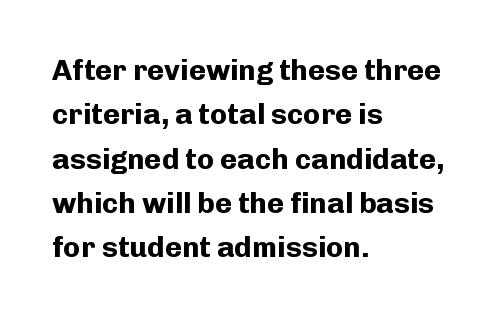
{"serif": "no", "italic": "no", "bold": "yes", "weight": "bold", "width": "normal", "stroke_contrast": "low", "x_height": "medium", "monospaced": "no", "underline": "no", "align": "left", "line_spacing": "normal", "line_spacing_ratio": 1.53, "letter_spacing": "normal", "letter_spacing_em": 0.0, "glyph_px": 29}
